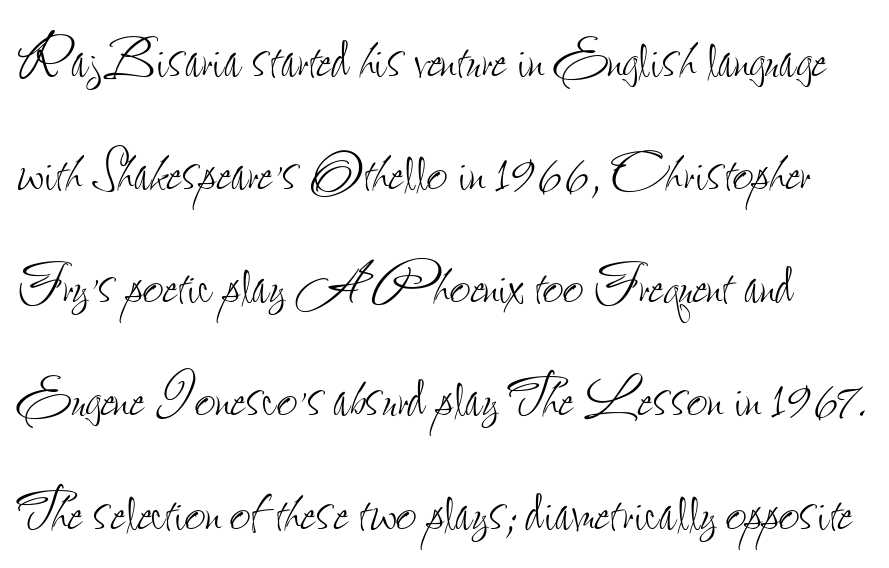
Q: Is the text bold? A: No.
Q: Is the text italic (slanted)? A: Yes.
Q: Is the text underlined? A: No.
Q: Is the spacing between letters normal or unusually wide? A: Normal.
Q: Is the spacing between lines tight, normal or loose? A: Normal.
Q: Width (condensed, normal, or wide)? A: Condensed.
Q: Stroke contrast? A: Low.
Q: x-height? A: Small.
Q: Monospaced? A: No.
